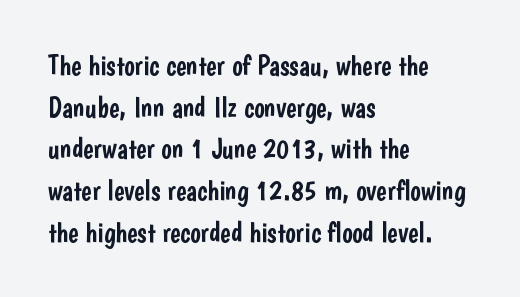
The image shows 28 px condensed sans-serif type, upright; set left-aligned, normal line spacing (1.49x), normal letter spacing, not underlined; low stroke contrast and a medium x-height.
